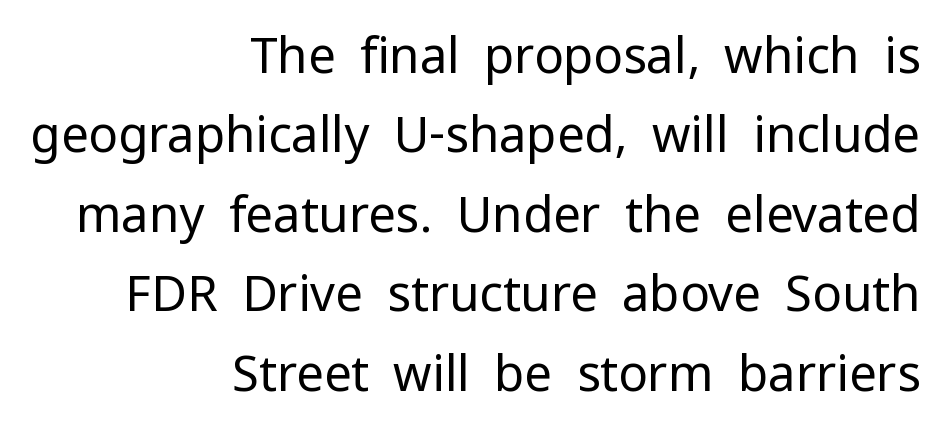
The image shows 49 px regular-weight sans-serif type, upright; set right-aligned, normal line spacing (1.62x), normal letter spacing, not underlined; low stroke contrast and a medium x-height.
